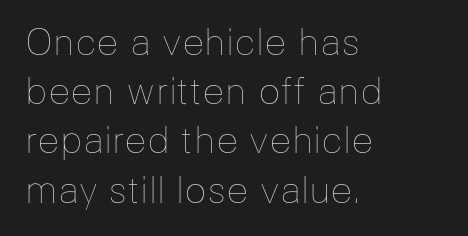
Spacing between characters is what you'd get straight out of the box. Varying glyph widths throughout — classic text-font behaviour. Typeset ragged right — the left edge is the straight one. A bare baseline throughout the passage. Each new line begins a customary step beneath the previous one. The letterforms sit at book weight or below.
